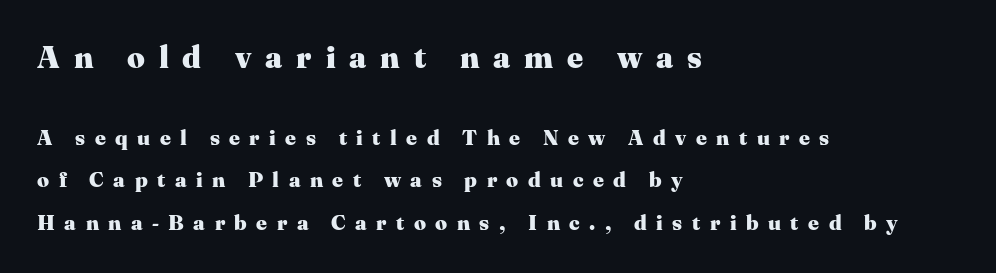
Q: Is the text bold? A: Yes.
Q: Is the text italic (slanted)? A: No, it is upright.
Q: Is the typeface a serif or a sans-serif typeface? A: Serif.
Q: Is the text underlined? A: No.
Q: How is the paragraph aligned? A: Left-aligned.
Q: Is the spacing between letters normal or unusually wide? A: Unusually wide.
Q: Is the spacing between lines tight, normal or loose? A: Loose.
Q: Which block of text is set in a larger size, the first (top) or the second (bottom)? A: The first (top) one.
Q: Width (condensed, normal, or wide)? A: Normal.
Q: Stroke contrast? A: Medium.
Q: x-height? A: Medium.
Q: Monospaced? A: No.
